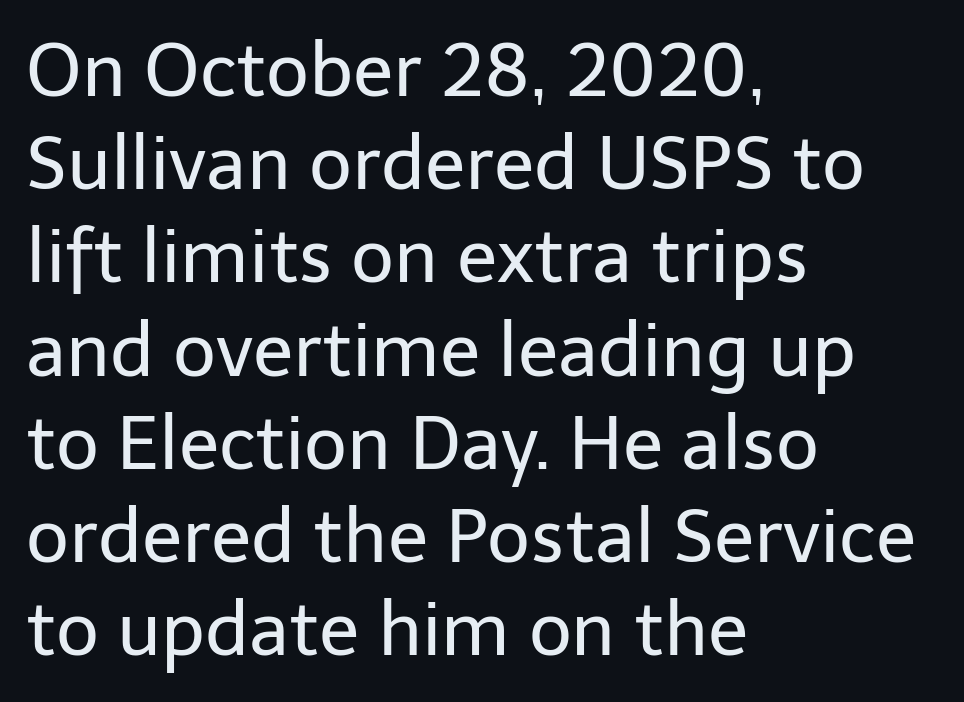
Caption: multi-line text, flush left, ragged right. The designer left line spacing at the default. What kind of face is this? One without serifs — a sans. Each letter keeps its own natural width here, so spacing adapts to shape.
